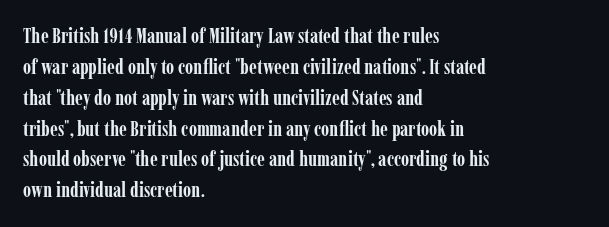
The image shows 21 px bold type, upright; set left-aligned, normal line spacing (1.47x), normal letter spacing, not underlined.
